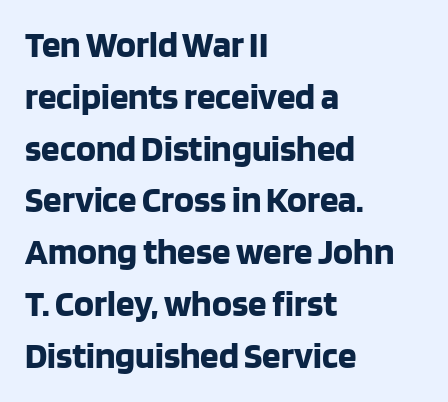
The image shows 37 px bold sans-serif type, upright; set left-aligned, normal line spacing (1.4x), normal letter spacing, not underlined; low stroke contrast and a large x-height.
